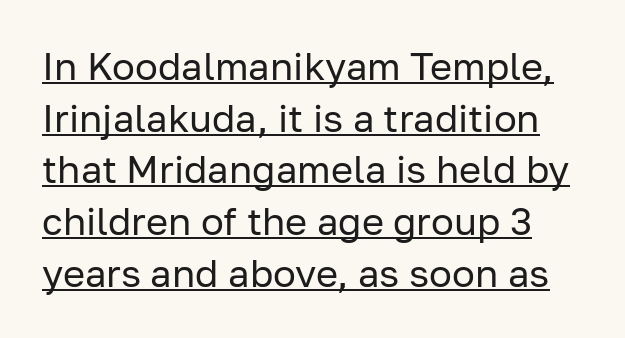
The image shows 38 px regular-weight sans-serif type, upright; set normal line spacing (1.36x), normal letter spacing, underlined; low stroke contrast and a medium x-height.
